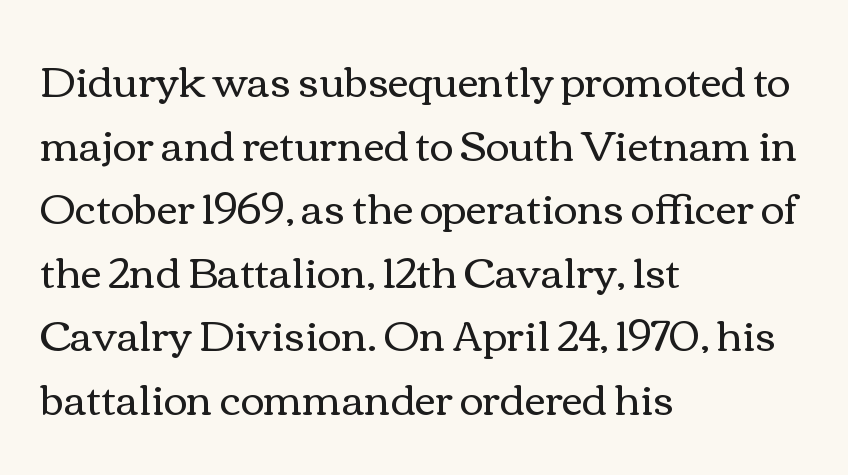
Q: Is the text bold? A: No.
Q: Is the text italic (slanted)? A: No, it is upright.
Q: Is the text underlined? A: No.
Q: How is the paragraph aligned? A: Left-aligned.
Q: Is the spacing between letters normal or unusually wide? A: Normal.
Q: Is the spacing between lines tight, normal or loose? A: Normal.
Q: Width (condensed, normal, or wide)? A: Wide.
Q: x-height? A: Medium.
Q: Monospaced? A: No.
